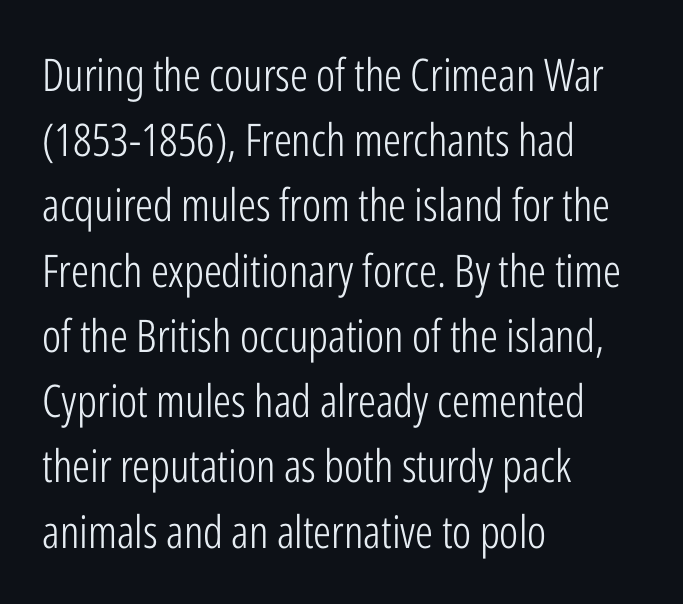
Q: Is the text bold? A: No.
Q: Is the text italic (slanted)? A: No, it is upright.
Q: Is the typeface a serif or a sans-serif typeface? A: Sans-serif.
Q: Is the text underlined? A: No.
Q: How is the paragraph aligned? A: Left-aligned.
Q: Is the spacing between letters normal or unusually wide? A: Normal.
Q: Is the spacing between lines tight, normal or loose? A: Normal.
Q: Width (condensed, normal, or wide)? A: Condensed.
Q: Stroke contrast? A: Low.
Q: x-height? A: Medium.
Q: Monospaced? A: No.
